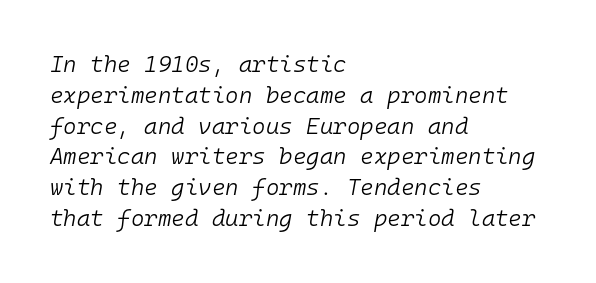
{"italic": "yes", "lean": "right", "slant_degrees": 10, "bold": "no", "underline": "no", "align": "left", "line_spacing": "normal", "line_spacing_ratio": 1.34, "letter_spacing": "normal", "letter_spacing_em": 0.0, "glyph_px": 23}
